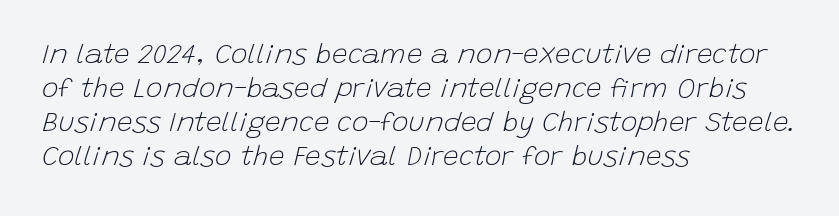
Q: Is the text bold? A: No.
Q: Is the text italic (slanted)? A: Yes, it leans right by about 15 degrees.
Q: Is the text underlined? A: No.
Q: How is the paragraph aligned? A: Left-aligned.
Q: Is the spacing between letters normal or unusually wide? A: Normal.
Q: Width (condensed, normal, or wide)? A: Normal.
Q: Stroke contrast? A: Low.
Q: x-height? A: Large.
Q: Monospaced? A: No.
